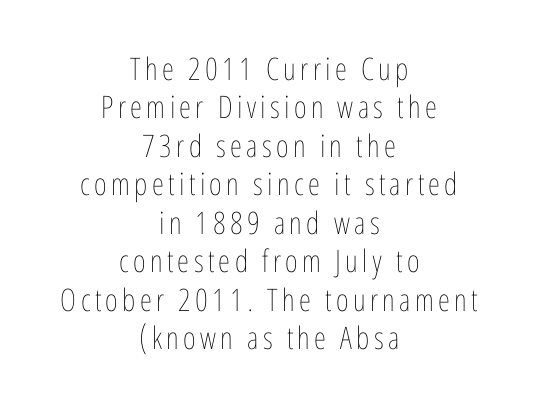
The letters stand upright; this is a roman face. The face used here is proportionally spaced, like ordinary book or web type. The typesetting does not lean heavy: it is not bold. The lines in this sample share a center point and differ in where they start and stop. Glance below the letters and you will spot only blank space.
